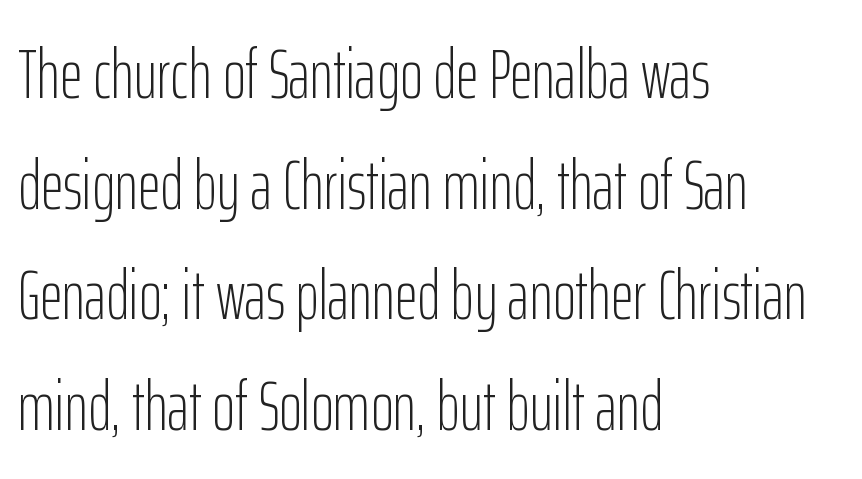
{"serif": "no", "italic": "no", "bold": "no", "weight": "light", "width": "condensed", "stroke_contrast": "low", "x_height": "medium", "monospaced": "no", "underline": "no", "align": "left", "line_spacing": "normal", "line_spacing_ratio": 1.58, "letter_spacing": "normal", "letter_spacing_em": 0.0, "glyph_px": 70}
